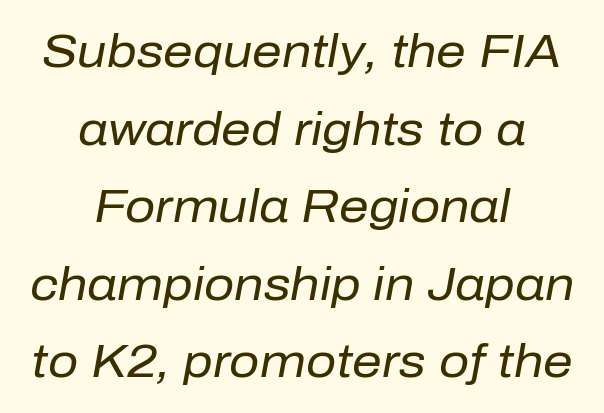
The passage shown is typed in a proportional face where columns would drift. On a weight scale, this lands at 450 or below. Descenders hang freely into open space. Line starts and ends both wander, symmetrically. Baseline-to-baseline distance is the conventional proportion of letter height.
